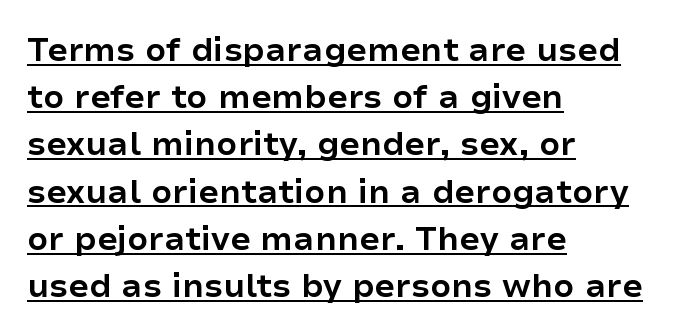
Stroke thickness is high; the sample reads as a true bold. In designer terms, the underline attribute is active on this setting. In terms of posture, this sample is upright. Rows of type keep a routine distance in the vertical direction.
